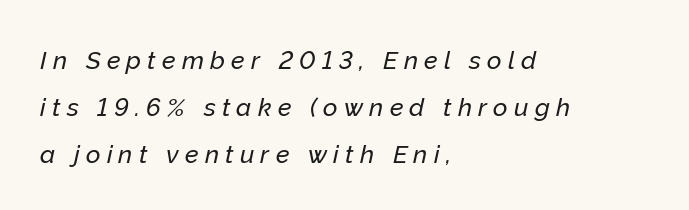
A clean baseline with only descenders dipping below it. The ragged edge is on the right, which tells us the setting is flush left. If you drew a line through each stem, it would be angled. The letterforms stand isolated, each surrounded by extra space.
